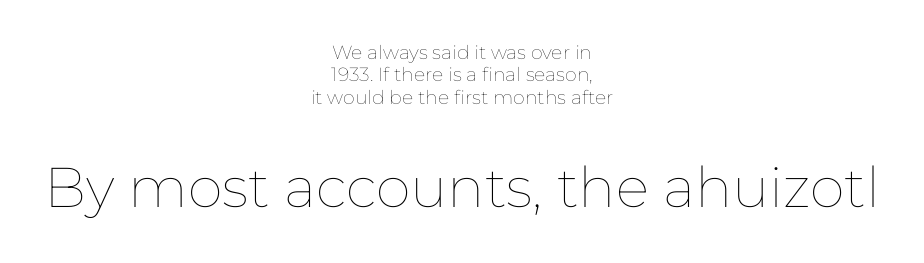
{"italic": "no", "bold": "no", "weight": "thin", "width": "normal", "stroke_contrast": "low", "x_height": "medium", "monospaced": "no", "underline": "no", "align": "center", "line_spacing_ratio": 1.18, "letter_spacing": "normal", "letter_spacing_em": 0.0, "larger_block": "second", "size_ratio": 2.95, "glyph_px": 56}
